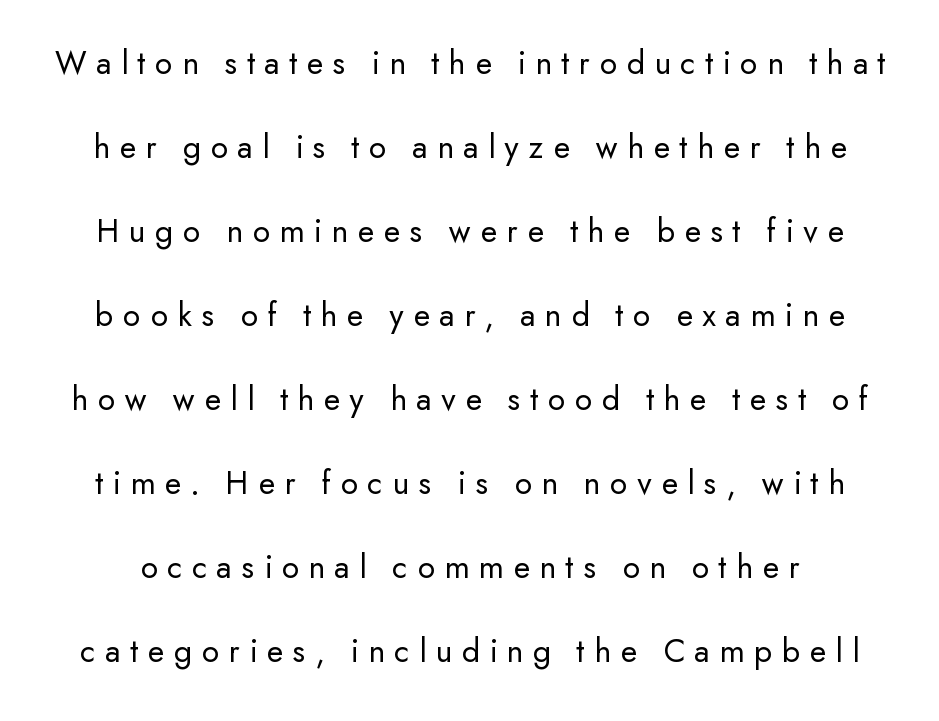
Here the glyphs are tracked loosely, breaking word shapes into spaced letters. Line spacing here is loose. Unbolded letterforms with no extra heft. This sample has the flowing, uneven cadence of proportional lettering. This sample uses an upright cut, with every glyph sitting square on the baseline. The glyphs are unaccompanied by any horizontal stroke below them.
